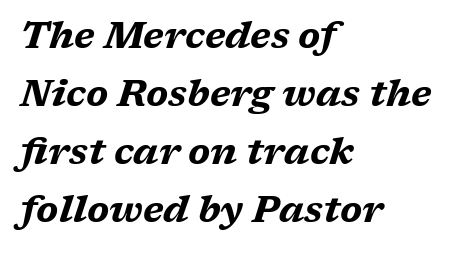
Glyph-to-glyph distance matches everyday printed text. The whole block is typeset with a tilt. Reading down the column, the eye jumps a familiar distance to each next line. Every row of glyphs begins at an identical x-position on the left. Its strokes are broad and dark, the hallmark of bold type.
